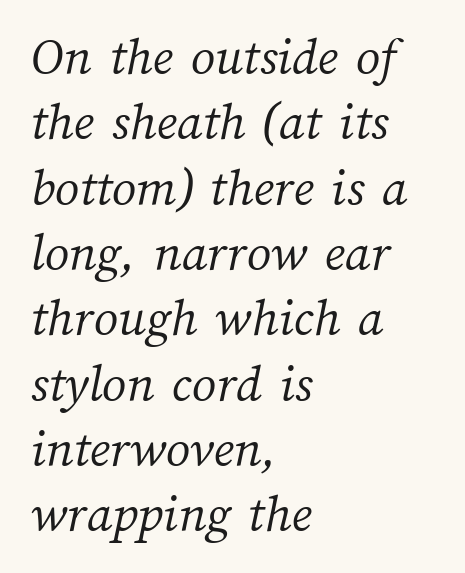
The image shows 54 px light type; set left-aligned, line spacing 1.21x, normal letter spacing, not underlined; medium stroke contrast and a medium x-height.
